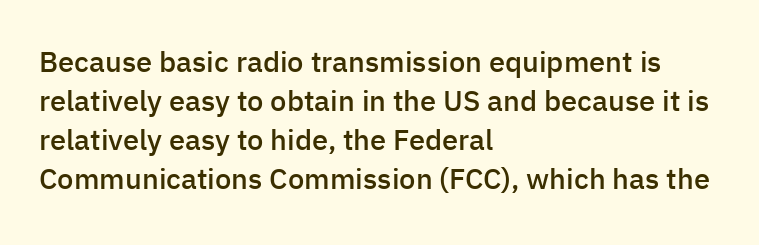
Line beginnings align vertically; line endings do not. The face used here is proportionally spaced, like ordinary book or web type. Compared with an ordinary text face, these strokes are moderately heavier — a semibold. Posture: straight, roman, zero tilt. Typographically, this falls in the sans-serif category. Any mark beneath the type? The region is blank.
